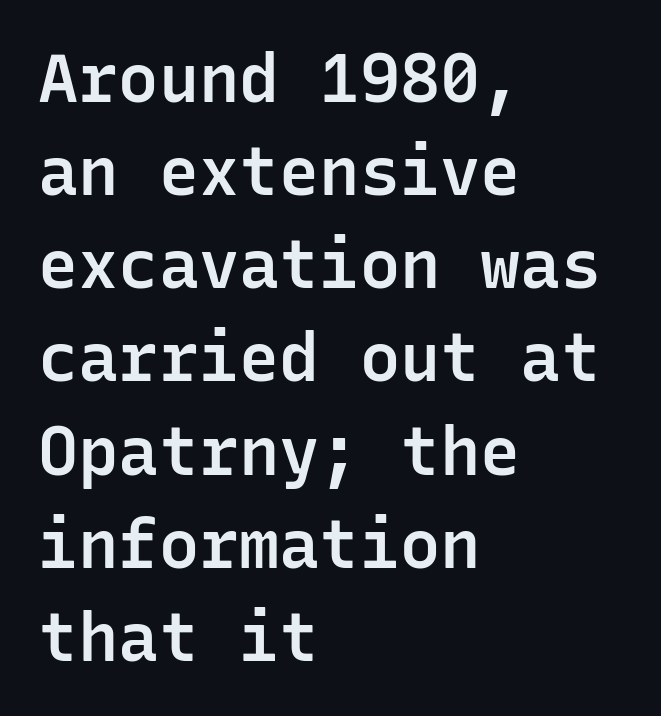
The image shows 67 px semibold sans-serif type, upright, monospaced; set left-aligned, normal line spacing (1.39x), normal letter spacing, not underlined; low stroke contrast and a medium x-height.
